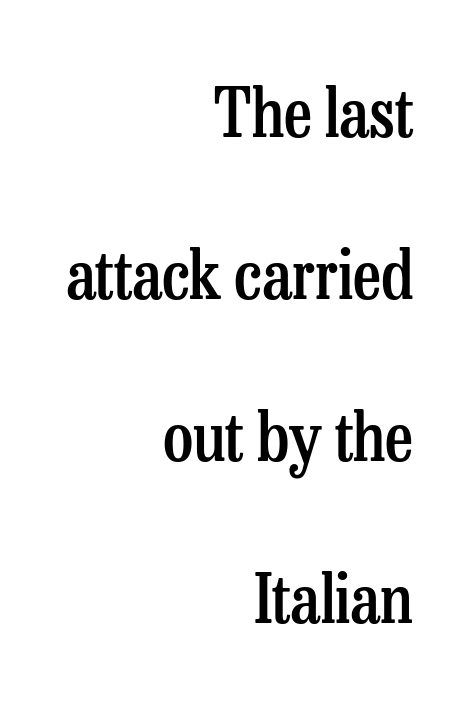
Q: Is the text bold? A: Semi-bold.
Q: Is the text italic (slanted)? A: No, it is upright.
Q: Is the typeface a serif or a sans-serif typeface? A: Serif.
Q: Is the text underlined? A: No.
Q: How is the paragraph aligned? A: Right-aligned.
Q: Is the spacing between letters normal or unusually wide? A: Normal.
Q: Is the spacing between lines tight, normal or loose? A: Loose.
Q: Width (condensed, normal, or wide)? A: Condensed.
Q: Stroke contrast? A: Low.
Q: x-height? A: Medium.
Q: Monospaced? A: No.
